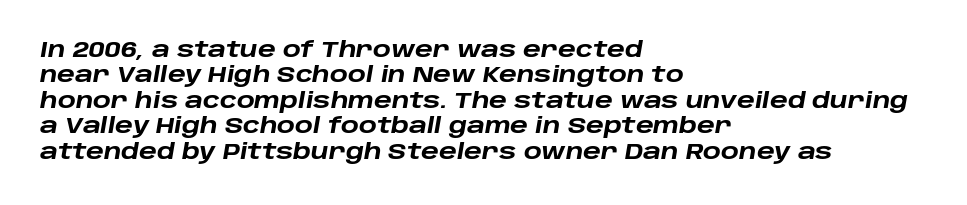
Q: Is the text bold? A: Yes.
Q: Is the text italic (slanted)? A: Yes, it leans right by about 10 degrees.
Q: Is the text underlined? A: No.
Q: How is the paragraph aligned? A: Left-aligned.
Q: Is the spacing between letters normal or unusually wide? A: Normal.
